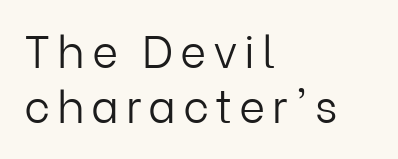
The image shows 45 px light sans-serif type, upright; set left-aligned, line spacing 1.22x, not underlined; low stroke contrast and a medium x-height.
